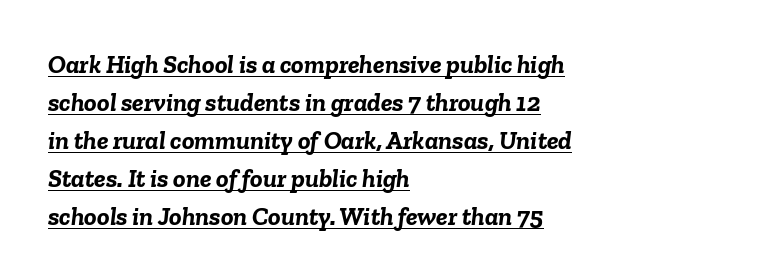
Q: Is the text bold? A: Yes.
Q: Is the text italic (slanted)? A: Yes, it leans right by about 6 degrees.
Q: Is the text underlined? A: Yes.
Q: How is the paragraph aligned? A: Left-aligned.
Q: Is the spacing between letters normal or unusually wide? A: Normal.
Q: Is the spacing between lines tight, normal or loose? A: Normal.
